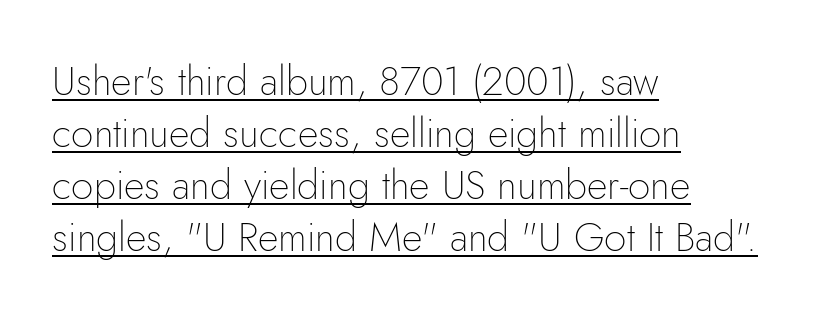
The image shows 40 px thin sans-serif type, upright; set left-aligned, normal line spacing (1.3x), normal letter spacing, underlined; low stroke contrast and a small x-height.
